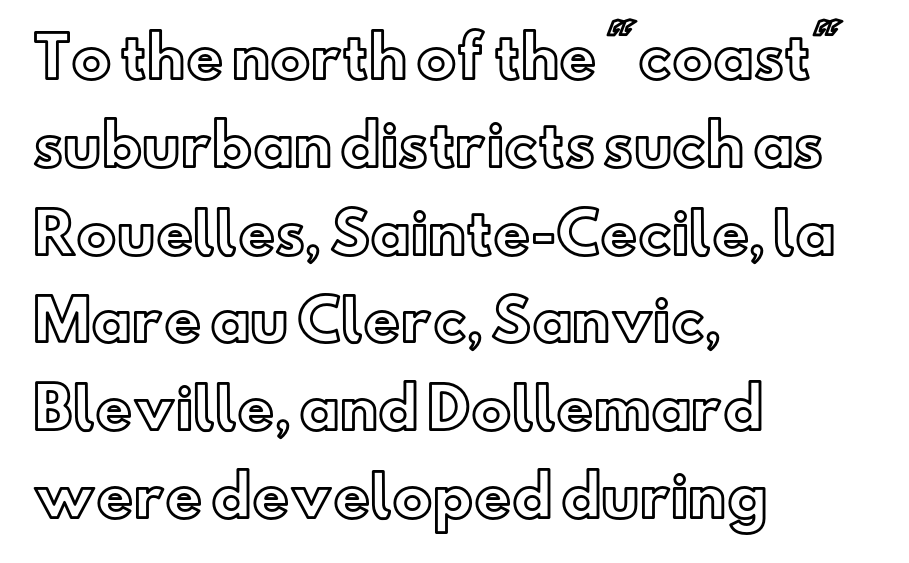
Posture: straight, roman, zero tilt. Think of a printed novel: that variable character pitch is what you see here. This rendering leaves character spacing at its baseline value. A bare baseline throughout the passage. Normally led — the rows are evenly, conventionally spaced. The paragraph shown leans on its left margin.
